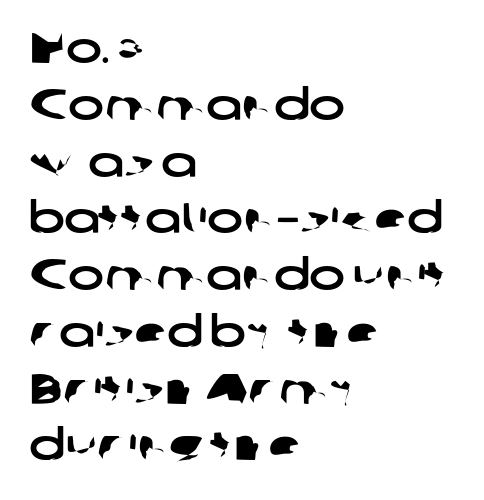
Casual observation: everything's shoved over to the left. Beneath every word, the page is bare. A typesetter would call this proportional, since set widths differ per character. Normally led — the rows are evenly, conventionally spaced. This is sans-serif lettering, the kind often seen on screens and signage.
